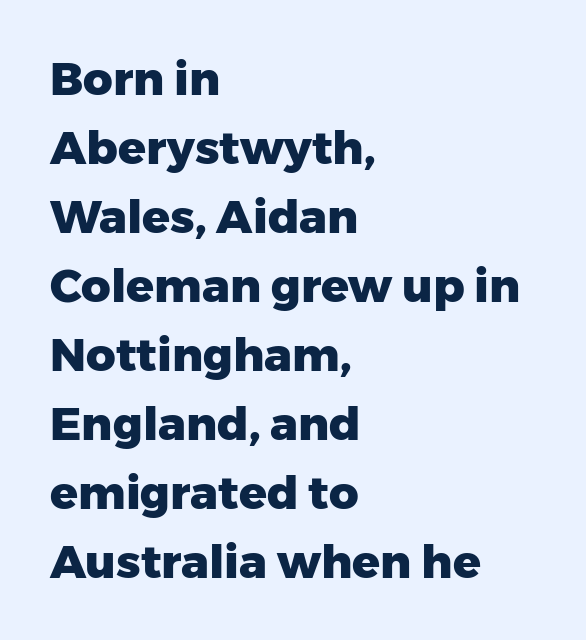
The image shows 46 px heavy sans-serif type, upright; set left-aligned, normal line spacing (1.5x), normal letter spacing, not underlined; low stroke contrast and a medium x-height.
